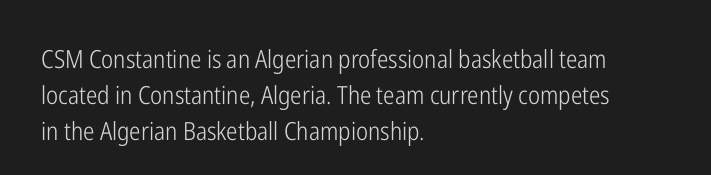
The image shows 25 px text type, upright; set left-aligned, normal line spacing (1.45x), normal letter spacing, not underlined.
